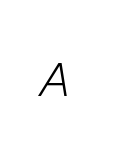
Q: Is the text bold? A: No.
Q: Is the text italic (slanted)? A: Yes, it leans right by about 13 degrees.
Q: Is the text underlined? A: No.
Q: Is the spacing between letters normal or unusually wide? A: Unusually wide.
Q: Width (condensed, normal, or wide)? A: Normal.
Q: Stroke contrast? A: Low.
Q: x-height? A: Medium.
Q: Monospaced? A: No.
